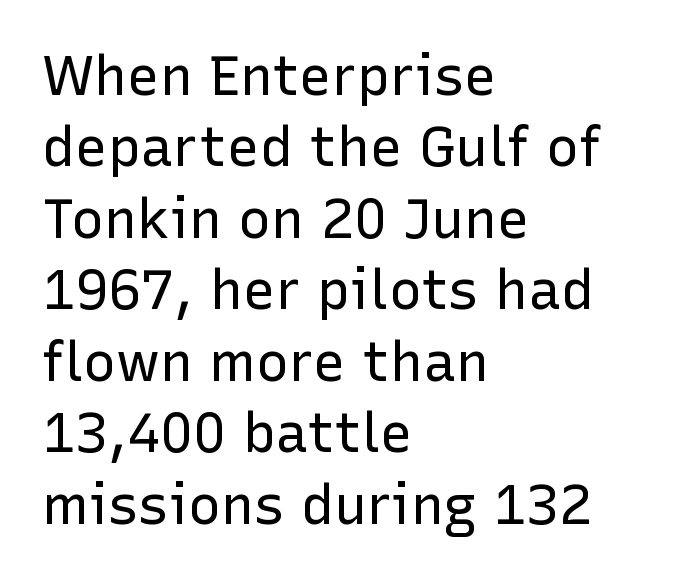
{"serif": "no", "italic": "no", "bold": "no", "weight": "regular", "width": "normal", "stroke_contrast": "low", "x_height": "medium", "monospaced": "no", "underline": "no", "align": "left", "line_spacing": "normal", "line_spacing_ratio": 1.3, "letter_spacing": "normal", "letter_spacing_em": 0.0, "glyph_px": 55}
